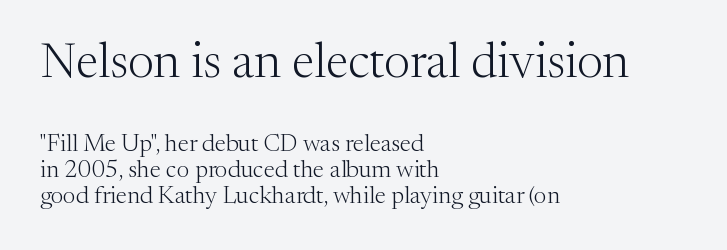
{"serif": "yes", "italic": "no", "bold": "no", "weight": "light", "width": "normal", "stroke_contrast": "medium", "x_height": "medium", "monospaced": "no", "underline": "no", "align": "left", "line_spacing": "tight", "line_spacing_ratio": 1.09, "letter_spacing": "normal", "letter_spacing_em": 0.0, "larger_block": "first", "size_ratio": 2.04, "glyph_px": 49}
